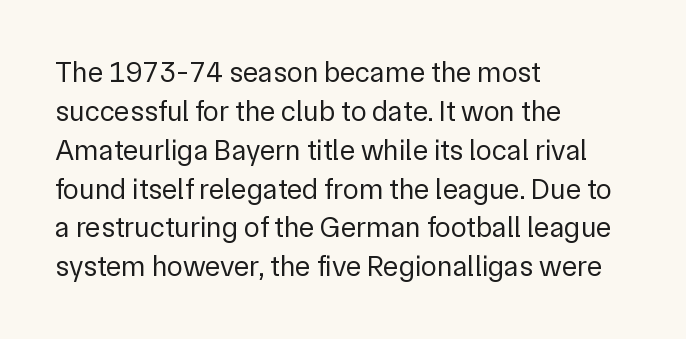
Do the characters align in a grid? No, the font is proportional. One glance says typical: line gaps are just what's usual. Posture: vertical. Weight class: somewhere from thin through regular. Short note: letters normally spaced. The paragraph shown leans on its left margin.
